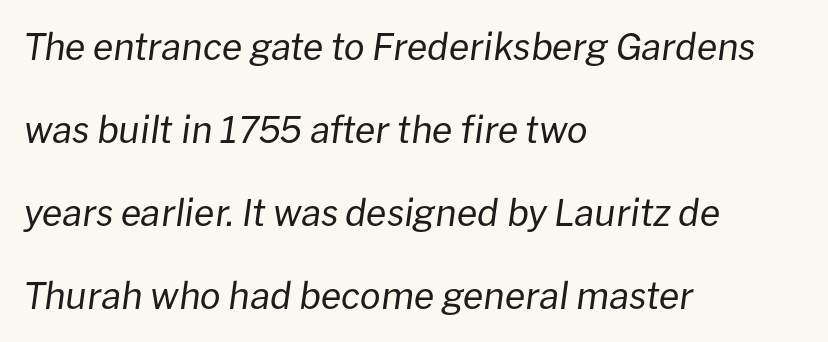
The image shows 37 px regular-weight type, italic (leaning right); set left-aligned, loose line spacing (2.24x), normal letter spacing, not underlined; low stroke contrast and a medium x-height.
